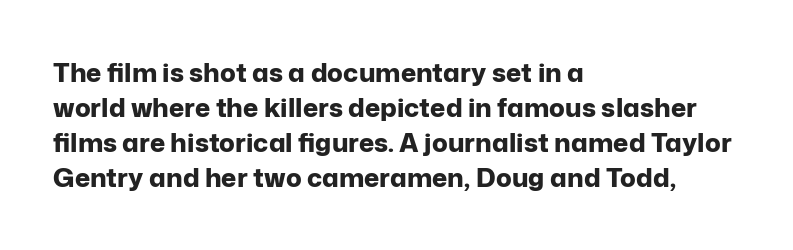
Spacing between characters is what you'd get straight out of the box. If you drew a line through each stem, it would be perfectly vertical. Which margin do the lines hug? The left one — the right edge is uneven. Leading: standard. Is the type bold? Yes — the strokes are clearly thick and heavy.
